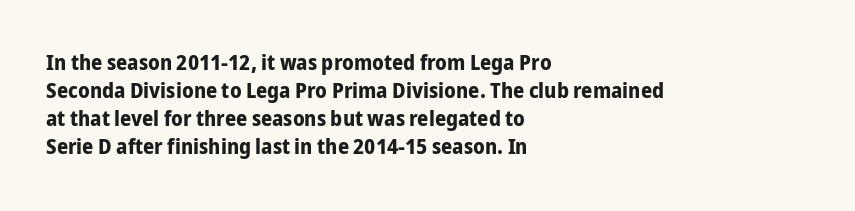
Q: Is the text bold? A: Yes.
Q: Is the text italic (slanted)? A: No, it is upright.
Q: Is the text underlined? A: No.
Q: How is the paragraph aligned? A: Left-aligned.
Q: Is the spacing between letters normal or unusually wide? A: Normal.
Q: Is the spacing between lines tight, normal or loose? A: Normal.
